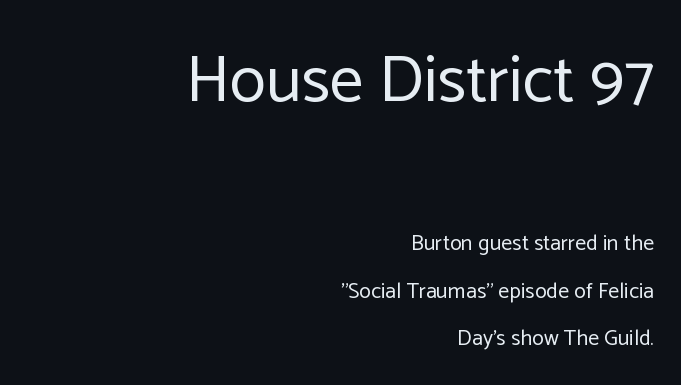
The image shows 67 px regular-weight sans-serif type, upright; set right-aligned, loose line spacing (2.16x), normal letter spacing, not underlined; the first (top) block is 3.05x larger; low stroke contrast and a medium x-height.
